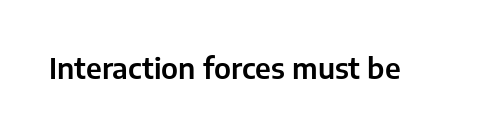
The letterforms sit shoulder to shoulder at normal distance. Vertical strokes here are truly vertical. Proportional: the letters do not fall into vertical columns. The specimen omits any rule beneath the text block's lines. Typographically, this falls in the sans-serif category.
